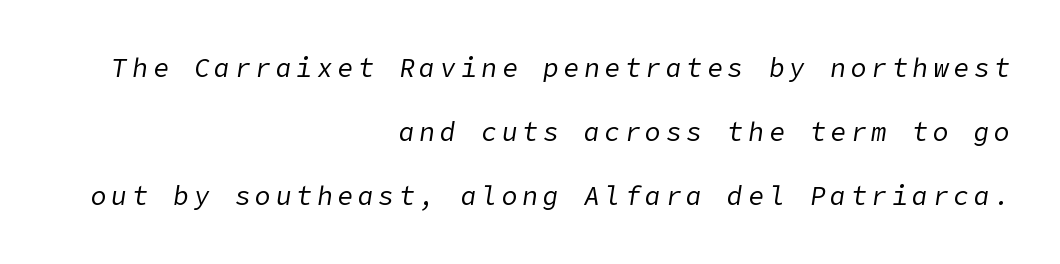
Stems here are at most as thick as an everyday book face. The font's italic variant was chosen for this text. Right-aligned paragraph, ragged on the left. Descender tails drop into unmarked territory. The block of text is sparse from top to bottom, with ample space between rows.
